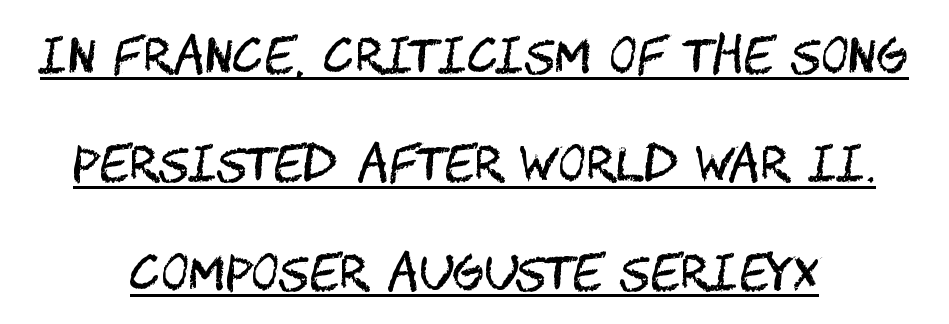
The image shows 48 px regular-weight, condensed sans-serif type, upright; set centered, loose line spacing (2.26x), normal letter spacing, underlined; medium stroke contrast and a large x-height.
